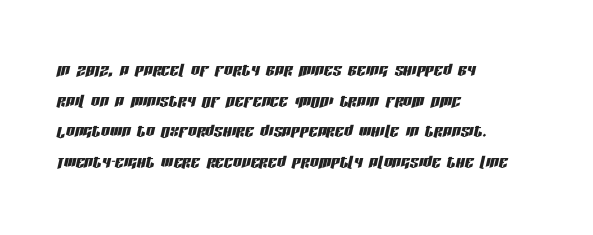
Q: Is the text italic (slanted)? A: Yes, it leans right by about 13 degrees.
Q: Is the text underlined? A: No.
Q: How is the paragraph aligned? A: Left-aligned.
Q: Is the spacing between letters normal or unusually wide? A: Normal.
Q: Is the spacing between lines tight, normal or loose? A: Normal.
